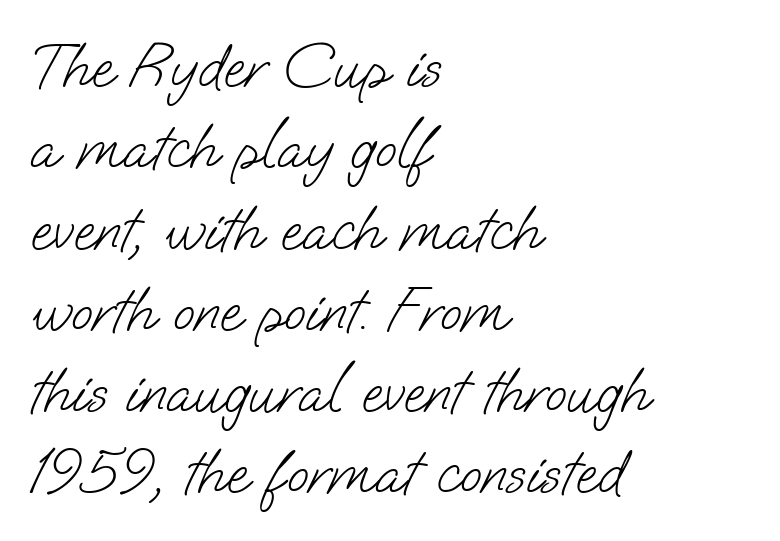
The passage shown is typeset with a sans-serif family. Plain, unruled lines of type. This block has exactly the height ordinary leading produces. Think of a printed novel: that variable character pitch is what you see here. The paragraph has a hard left edge and a soft right edge.
